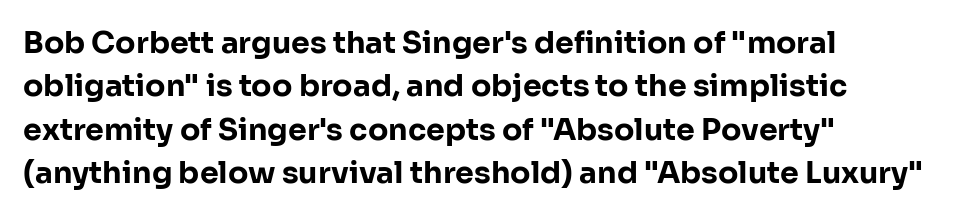
The image shows 30 px bold sans-serif type, upright; set left-aligned, normal line spacing (1.45x), normal letter spacing, not underlined; low stroke contrast and a medium x-height.
